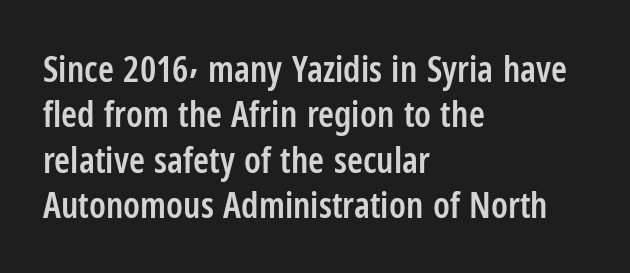
{"serif": "no", "italic": "no", "bold": "semi", "weight": "semibold", "width": "condensed", "stroke_contrast": "low", "x_height": "medium", "monospaced": "no", "underline": "no", "align": "left", "line_spacing": "normal", "line_spacing_ratio": 1.26, "letter_spacing": "normal", "letter_spacing_em": 0.0, "glyph_px": 36}
